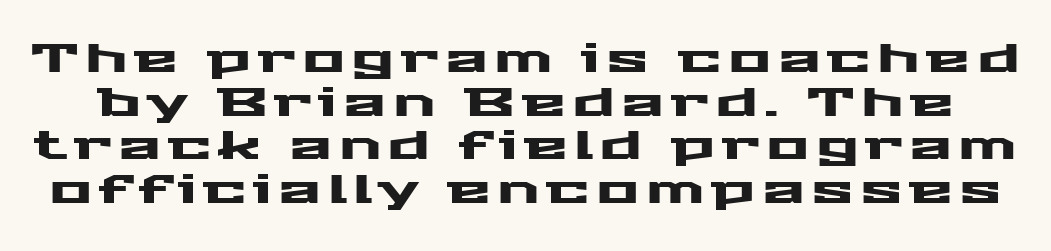
Q: Is the text italic (slanted)? A: No, it is upright.
Q: Is the typeface a serif or a sans-serif typeface? A: Sans-serif.
Q: Is the text underlined? A: No.
Q: Is the spacing between lines tight, normal or loose? A: Tight.
Q: Width (condensed, normal, or wide)? A: Wide.
Q: Stroke contrast? A: Medium.
Q: x-height? A: Medium.
Q: Monospaced? A: No.
